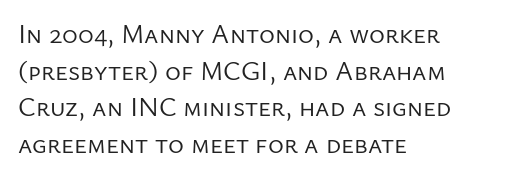
Q: Is the text bold? A: No.
Q: Is the text italic (slanted)? A: No, it is upright.
Q: Is the text underlined? A: No.
Q: How is the paragraph aligned? A: Left-aligned.
Q: Is the spacing between letters normal or unusually wide? A: Normal.
Q: Is the spacing between lines tight, normal or loose? A: Normal.
